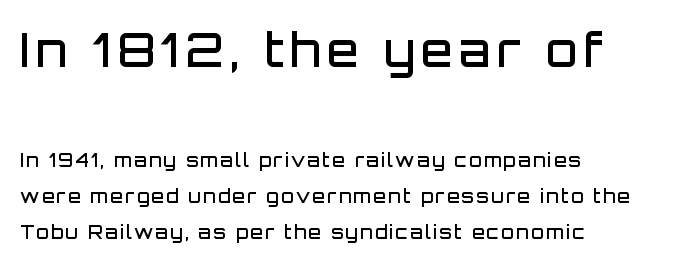
Q: Is the text bold? A: Semi-bold.
Q: Is the text italic (slanted)? A: No, it is upright.
Q: Is the typeface a serif or a sans-serif typeface? A: Sans-serif.
Q: Is the text underlined? A: No.
Q: How is the paragraph aligned? A: Left-aligned.
Q: Is the spacing between lines tight, normal or loose? A: Loose.
Q: Which block of text is set in a larger size, the first (top) or the second (bottom)? A: The first (top) one.
Q: Width (condensed, normal, or wide)? A: Normal.
Q: Stroke contrast? A: Low.
Q: x-height? A: Large.
Q: Monospaced? A: No.
